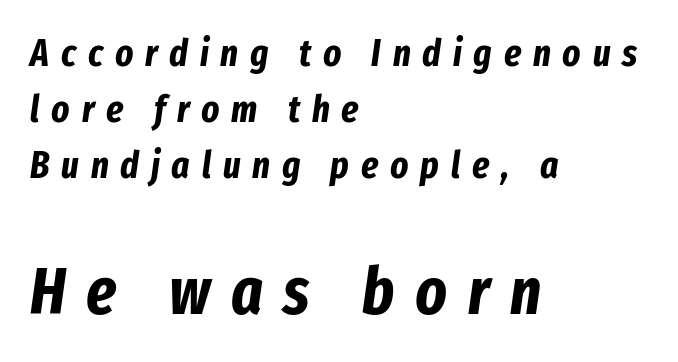
{"italic": "yes", "lean": "right", "slant_degrees": 8, "bold": "yes", "weight": "bold", "width": "condensed", "stroke_contrast": "low", "x_height": "medium", "monospaced": "no", "underline": "no", "align": "left", "line_spacing": "normal", "line_spacing_ratio": 1.48, "letter_spacing": "wide", "letter_spacing_em": 0.31, "larger_block": "second", "size_ratio": 1.74, "glyph_px": 66}
